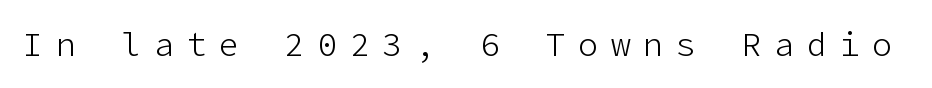
The image shows 33 px light sans-serif type, upright; set unusually wide letter spacing (+0.39 em), not underlined; low stroke contrast and a medium x-height.
